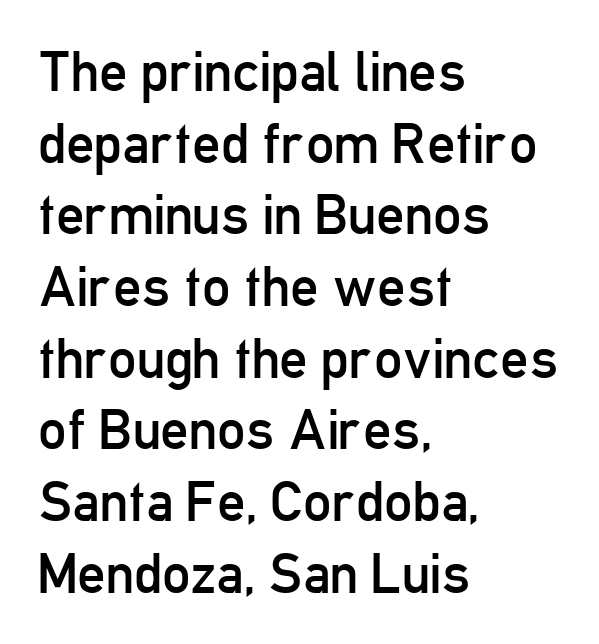
{"serif": "no", "italic": "no", "bold": "no", "weight": "regular", "width": "condensed", "stroke_contrast": "low", "x_height": "medium", "monospaced": "no", "underline": "no", "align": "left", "line_spacing": "normal", "line_spacing_ratio": 1.28, "letter_spacing": "normal", "letter_spacing_em": 0.0, "glyph_px": 56}
